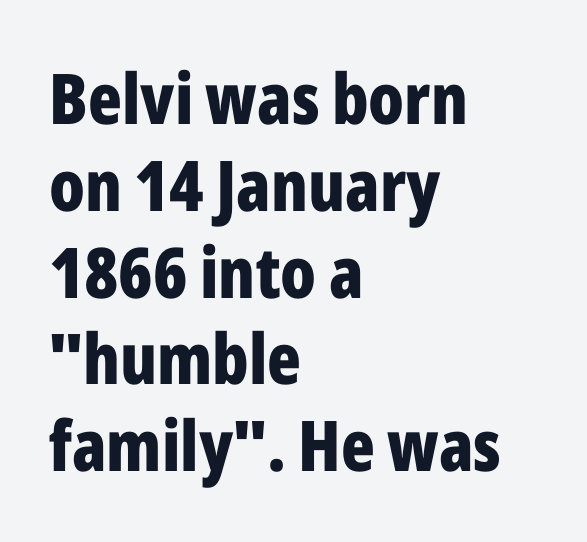
The image shows 70 px bold, condensed sans-serif type, upright; set left-aligned, line spacing 1.24x, normal letter spacing, not underlined; low stroke contrast and a medium x-height.
